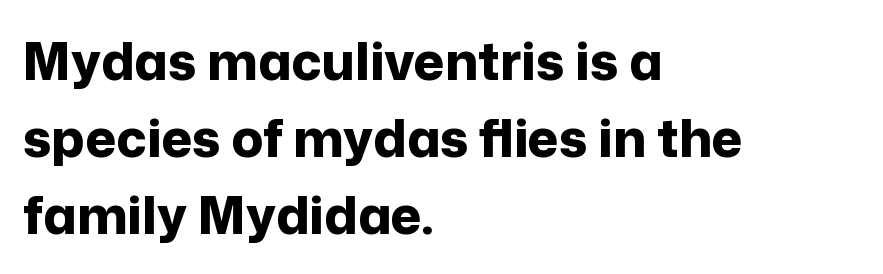
Q: Is the text bold? A: Yes.
Q: Is the text italic (slanted)? A: No, it is upright.
Q: Is the typeface a serif or a sans-serif typeface? A: Sans-serif.
Q: Is the text underlined? A: No.
Q: How is the paragraph aligned? A: Left-aligned.
Q: Is the spacing between letters normal or unusually wide? A: Normal.
Q: Is the spacing between lines tight, normal or loose? A: Normal.
Q: Width (condensed, normal, or wide)? A: Normal.
Q: Stroke contrast? A: Low.
Q: x-height? A: Medium.
Q: Monospaced? A: No.
